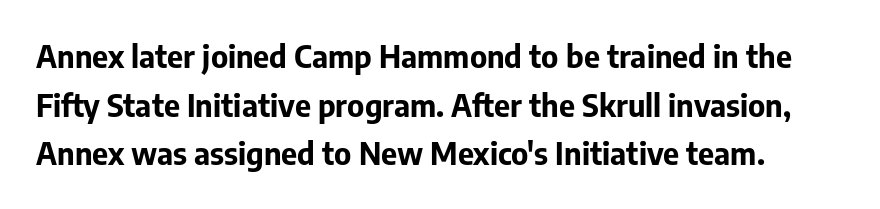
{"serif": "no", "italic": "no", "bold": "yes", "weight": "bold", "width": "normal", "stroke_contrast": "low", "x_height": "medium", "monospaced": "no", "underline": "no", "line_spacing": "normal", "line_spacing_ratio": 1.57, "letter_spacing": "normal", "letter_spacing_em": 0.0, "glyph_px": 31}
